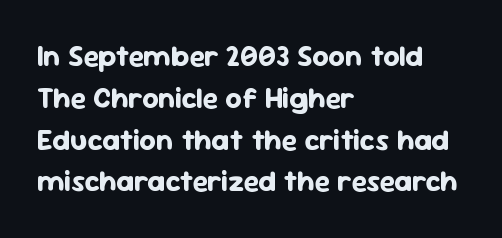
The image shows 29 px bold sans-serif type, upright; set left-aligned, normal line spacing (1.44x), normal letter spacing, not underlined; low stroke contrast and a medium x-height.
